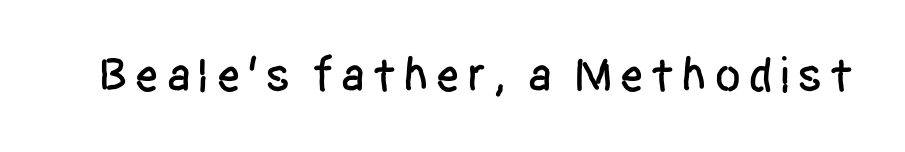
The image shows 49 px condensed sans-serif type, upright; set not underlined; low stroke contrast and a large x-height.
